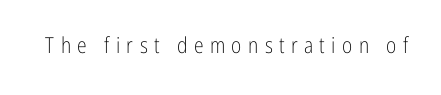
A bare baseline throughout the passage. The font is comparable to plain body text, perhaps lighter. These lines were composed using upright roman letters. The face used here is rendered with a markedly widened letterfit.
